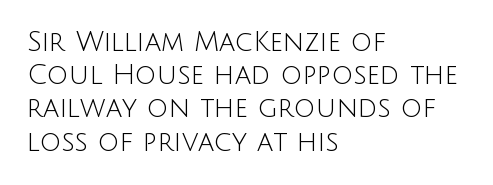
The zone under the glyphs is completely vacant. The passage is arranged the way most books set body copy — flush left. The type sits square on the baseline with zero lean. Weight: in the light-to-regular range. In terms of letterspacing, this is plain default setting.
